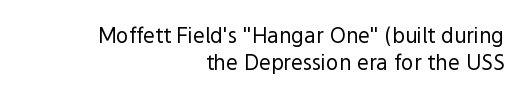
Q: Is the text bold? A: No.
Q: Is the text italic (slanted)? A: No, it is upright.
Q: Is the text underlined? A: No.
Q: How is the paragraph aligned? A: Right-aligned.
Q: Is the spacing between letters normal or unusually wide? A: Normal.
Q: Is the spacing between lines tight, normal or loose? A: Normal.
